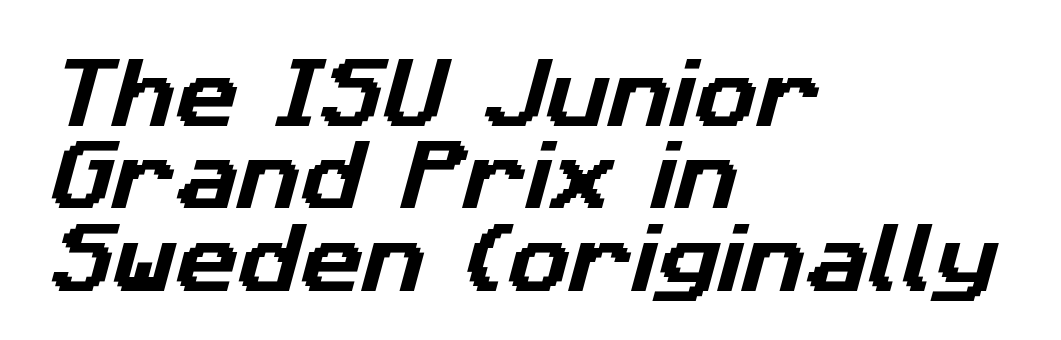
{"serif": "no", "width": "normal", "stroke_contrast": "low", "x_height": "medium", "monospaced": "no", "underline": "no", "align": "left", "line_spacing": "tight", "line_spacing_ratio": 1.07, "letter_spacing": "normal", "letter_spacing_em": 0.0, "glyph_px": 77}
